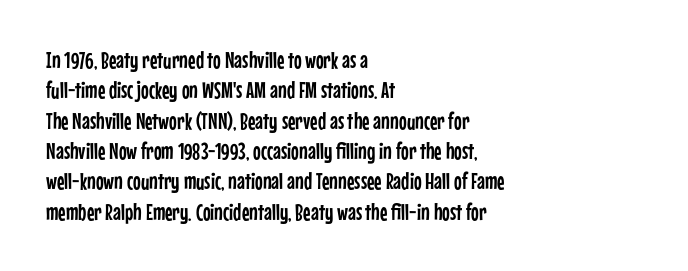
{"italic": "no", "underline": "no", "align": "left", "line_spacing": "normal", "line_spacing_ratio": 1.32, "letter_spacing": "normal", "letter_spacing_em": 0.0, "glyph_px": 23}
